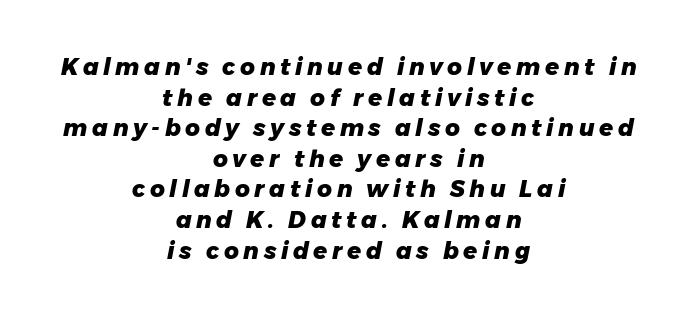
Q: Is the text bold? A: Yes.
Q: Is the text italic (slanted)? A: Yes, it leans right by about 11 degrees.
Q: Is the text underlined? A: No.
Q: How is the paragraph aligned? A: Centered.
Q: Is the spacing between letters normal or unusually wide? A: Unusually wide.
Q: Is the spacing between lines tight, normal or loose? A: Normal.
